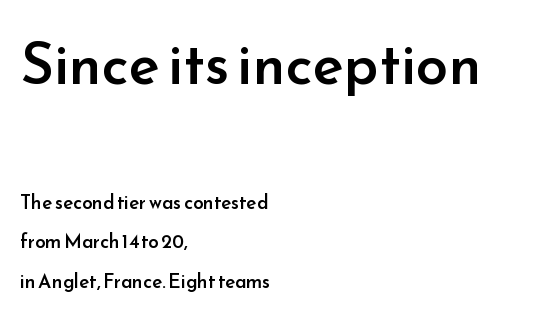
Q: Is the text bold? A: Semi-bold.
Q: Is the text italic (slanted)? A: No, it is upright.
Q: Is the typeface a serif or a sans-serif typeface? A: Sans-serif.
Q: Is the text underlined? A: No.
Q: How is the paragraph aligned? A: Left-aligned.
Q: Is the spacing between letters normal or unusually wide? A: Normal.
Q: Is the spacing between lines tight, normal or loose? A: Loose.
Q: Which block of text is set in a larger size, the first (top) or the second (bottom)? A: The first (top) one.
Q: Width (condensed, normal, or wide)? A: Normal.
Q: Stroke contrast? A: Low.
Q: x-height? A: Small.
Q: Monospaced? A: No.
